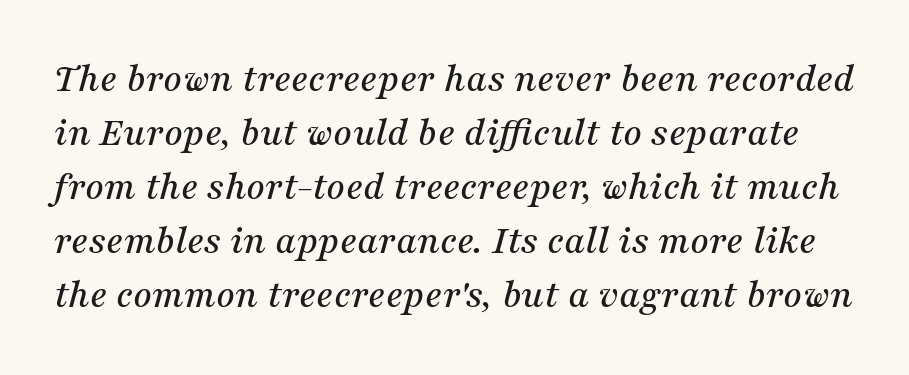
You could not count columns in this text — the font is proportionally spaced. Does the type have serifs? Yes, each stem ends in a small foot. The foot of each line stays bare and open. Rendered with sloped, italic letterforms. What stands out about the letter spacing? Nothing — it is the standard amount. Normally led — the rows are evenly, conventionally spaced.
